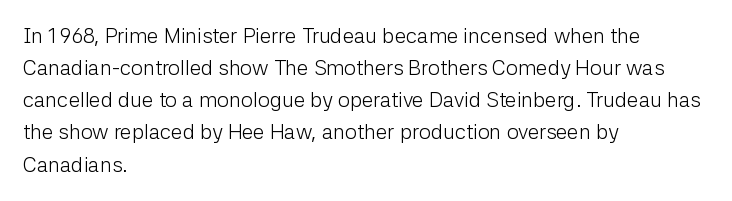
Q: Is the text bold? A: No.
Q: Is the text italic (slanted)? A: No, it is upright.
Q: Is the text underlined? A: No.
Q: How is the paragraph aligned? A: Left-aligned.
Q: Is the spacing between letters normal or unusually wide? A: Normal.
Q: Is the spacing between lines tight, normal or loose? A: Normal.
